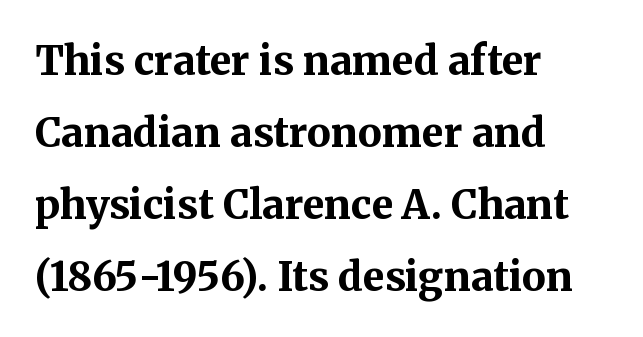
All the whitespace from short lines collects on the right. The passage shown is typed in a proportional face where columns would drift. The letters stand straight up with perfectly vertical stems. Tracking here is standard; glyphs follow each other at the usual distance. The space directly below the letters is spotless. The strokes are fattened all the way to bold.
